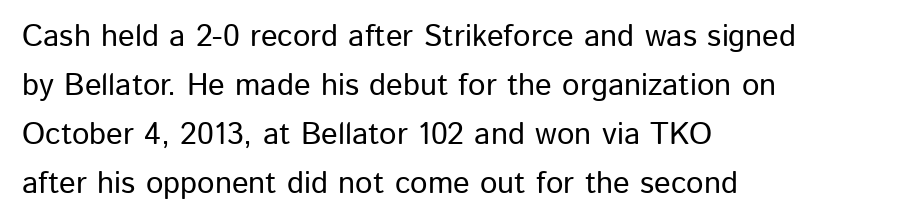
Q: Is the text italic (slanted)? A: No, it is upright.
Q: Is the typeface a serif or a sans-serif typeface? A: Sans-serif.
Q: Is the text underlined? A: No.
Q: How is the paragraph aligned? A: Left-aligned.
Q: Is the spacing between letters normal or unusually wide? A: Normal.
Q: Is the spacing between lines tight, normal or loose? A: Normal.
Q: Width (condensed, normal, or wide)? A: Normal.
Q: Stroke contrast? A: Low.
Q: x-height? A: Medium.
Q: Monospaced? A: No.
